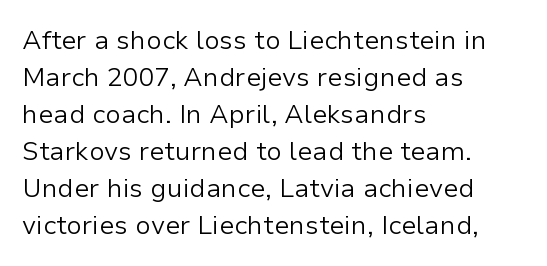
Rule under the text: the space is simply empty. The tracking reads as untouched default to a designer's eye. Compared with a typical body face, this is equally light or lighter still. A student would call this left alignment; a typographer would say flush left, rag right. The rows are spaced the way most documents space them.
